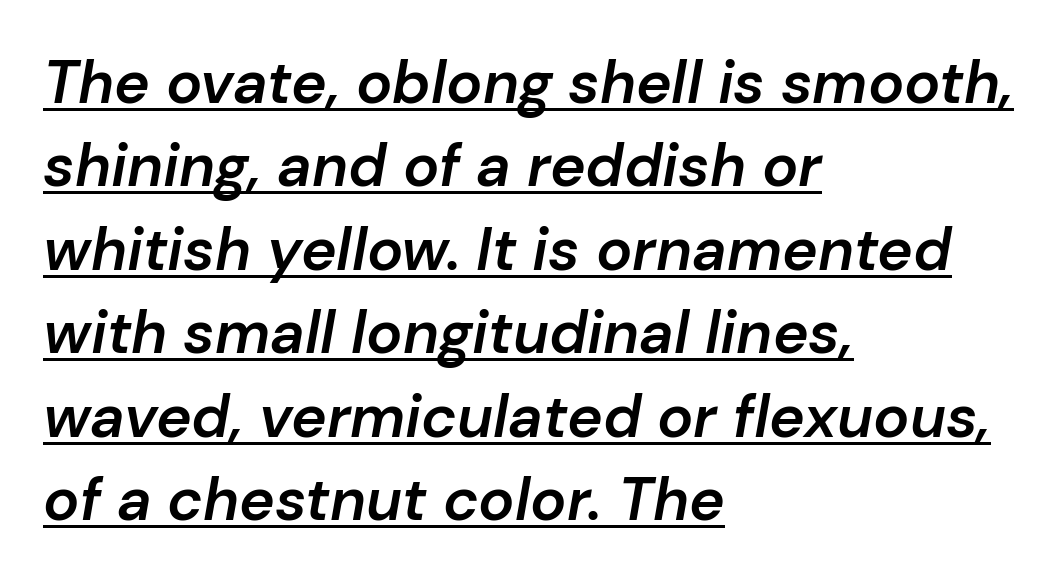
Emphasis by weight is partial: semibold. Style check: oblique. Line spacing here is normal. Every word sits above its own underline. Nothing unusual about the tracking: characters are spaced as the font intends. One-word summary of the alignment: left.
